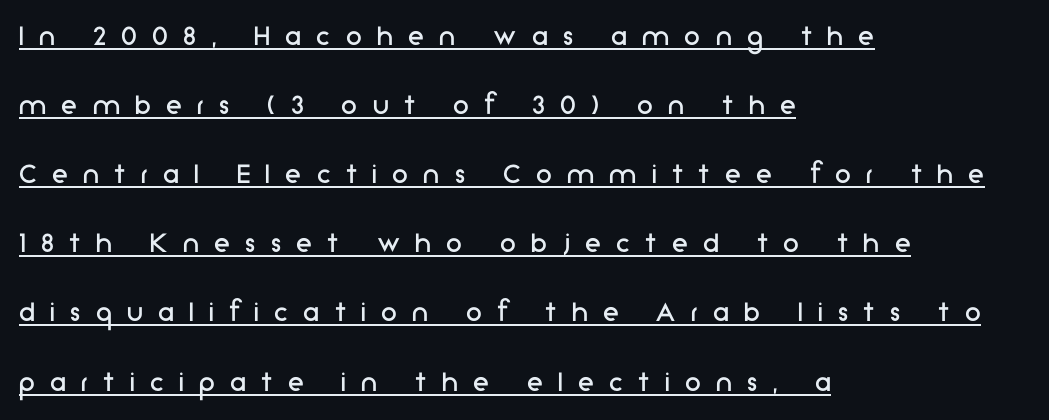
{"serif": "no", "italic": "no", "bold": "no", "weight": "regular", "width": "normal", "stroke_contrast": "low", "x_height": "medium", "monospaced": "no", "underline": "yes", "align": "left", "line_spacing": "loose", "line_spacing_ratio": 2.16, "letter_spacing": "wide", "letter_spacing_em": 0.48, "glyph_px": 32}
